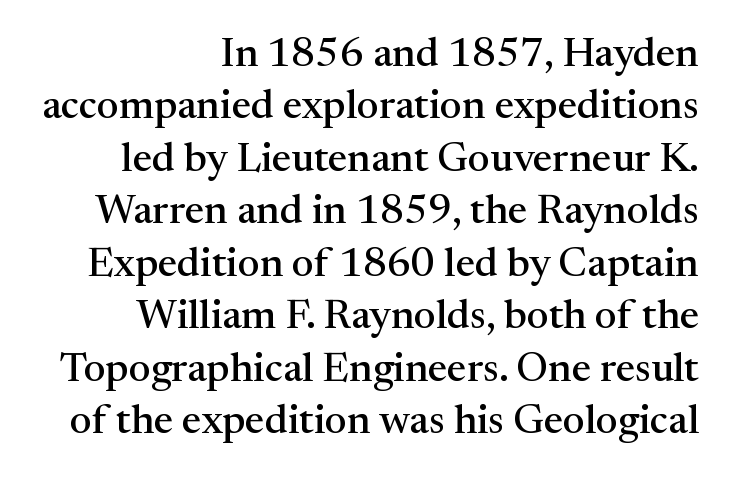
A typesetter would call this zero additional tracking. Look at the bottom of the vertical strokes: they flare into serifs here. The glyphs are unaccompanied by any horizontal stroke below them. The letters stand upright; this is a roman face. Proportional: the letters do not fall into vertical columns. Regular leading.
